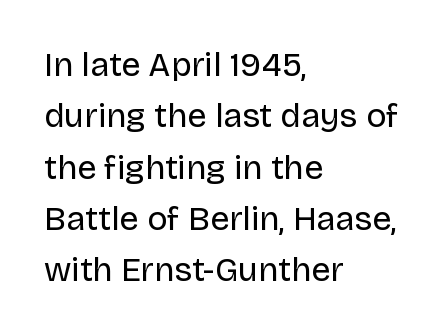
This sample keeps an unexceptional amount of space between lines. Words float on clear page, feet unadorned. Typographically, this falls in the sans-serif category. Is the block centered? No — it sits flush against the left margin. The tracking reads as untouched default to a designer's eye. Looks like regular typesetting: each glyph gets only the width it needs.
